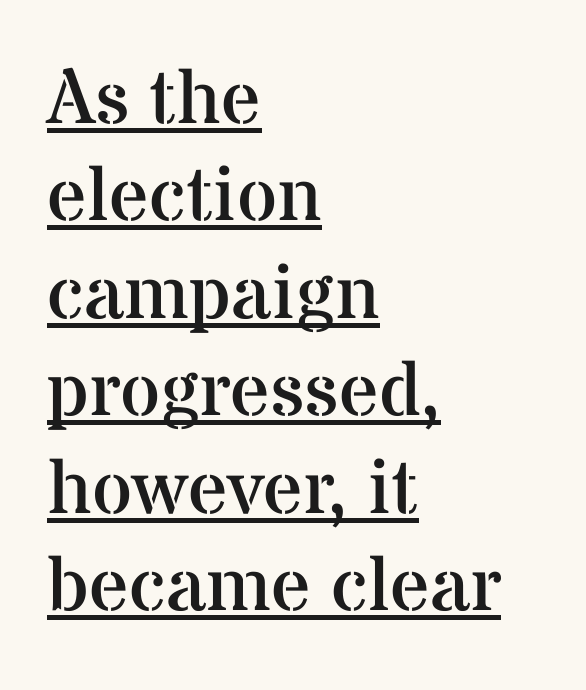
The image shows 78 px regular-weight serif type, upright; set left-aligned, normal line spacing (1.25x), normal letter spacing, underlined; medium stroke contrast and a medium x-height.
